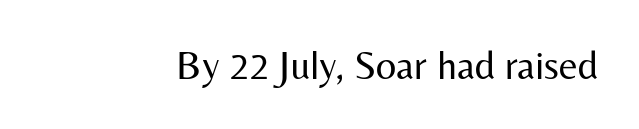
Type style note: lacks serifs. Do the characters align in a grid? No, the font is proportional. Heft: none added — not bold. Posture: vertical. Has an underline been added? It has not.
